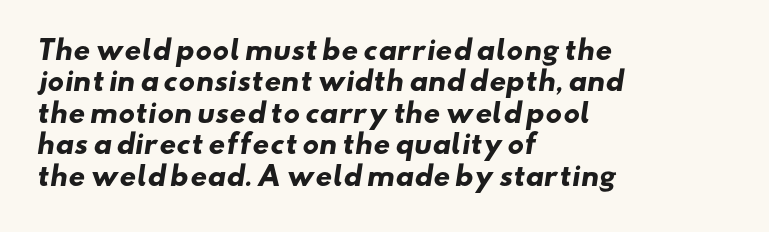
Q: Is the text bold? A: Yes.
Q: Is the text underlined? A: No.
Q: How is the paragraph aligned? A: Left-aligned.
Q: Is the spacing between letters normal or unusually wide? A: Normal.
